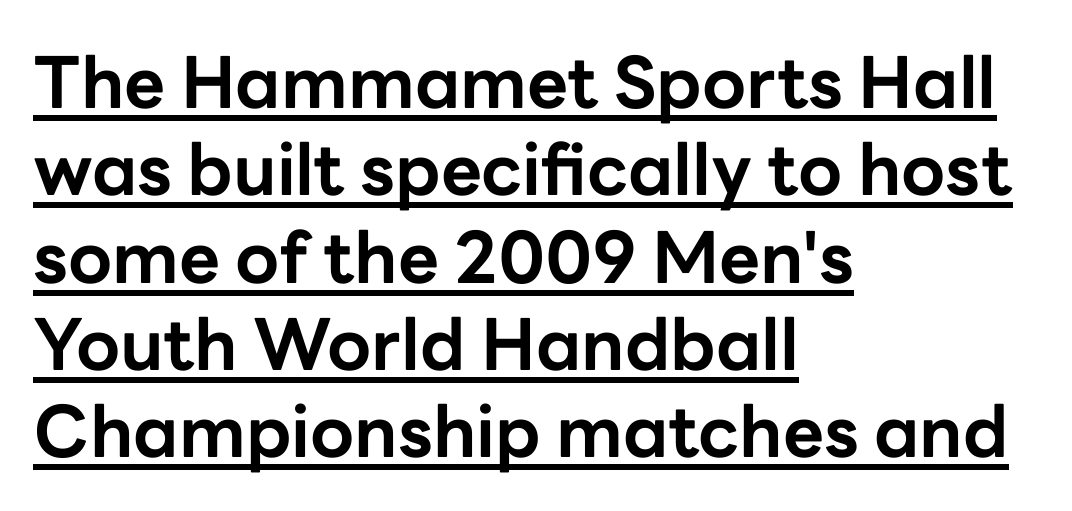
The image shows 71 px bold sans-serif type, upright; set left-aligned, line spacing 1.23x, normal letter spacing, underlined; low stroke contrast and a medium x-height.
